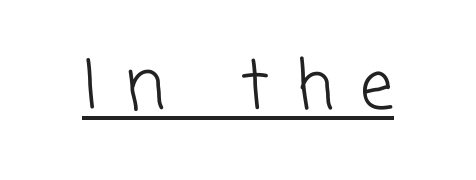
Q: Is the text bold? A: No.
Q: Is the typeface a serif or a sans-serif typeface? A: Sans-serif.
Q: Is the text underlined? A: Yes.
Q: Is the spacing between letters normal or unusually wide? A: Unusually wide.
Q: Width (condensed, normal, or wide)? A: Normal.
Q: Stroke contrast? A: Low.
Q: x-height? A: Medium.
Q: Monospaced? A: No.
